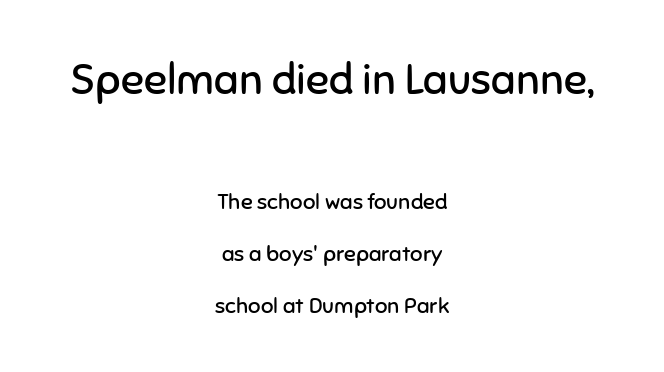
{"serif": "no", "italic": "no", "bold": "no", "weight": "regular", "width": "normal", "stroke_contrast": "low", "x_height": "medium", "monospaced": "no", "underline": "no", "align": "center", "line_spacing": "loose", "line_spacing_ratio": 2.35, "letter_spacing": "normal", "letter_spacing_em": 0.0, "larger_block": "first", "size_ratio": 1.95, "glyph_px": 43}
